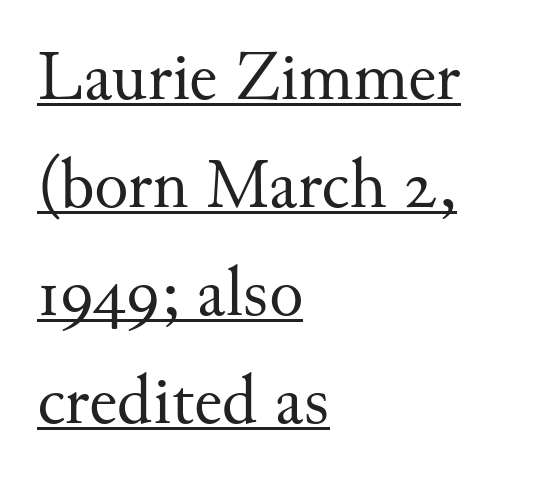
Q: Is the text bold? A: No.
Q: Is the text italic (slanted)? A: No, it is upright.
Q: Is the typeface a serif or a sans-serif typeface? A: Serif.
Q: Is the text underlined? A: Yes.
Q: How is the paragraph aligned? A: Left-aligned.
Q: Is the spacing between letters normal or unusually wide? A: Normal.
Q: Is the spacing between lines tight, normal or loose? A: Normal.
Q: Width (condensed, normal, or wide)? A: Normal.
Q: Stroke contrast? A: Medium.
Q: x-height? A: Small.
Q: Monospaced? A: No.
